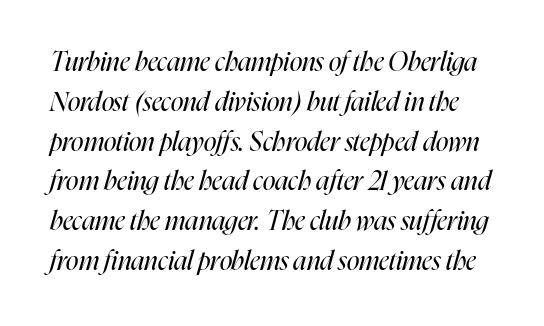
{"italic": "yes", "lean": "right", "slant_degrees": 16, "bold": "no", "underline": "no", "line_spacing": "normal", "line_spacing_ratio": 1.53, "letter_spacing": "normal", "letter_spacing_em": 0.0, "glyph_px": 26}
